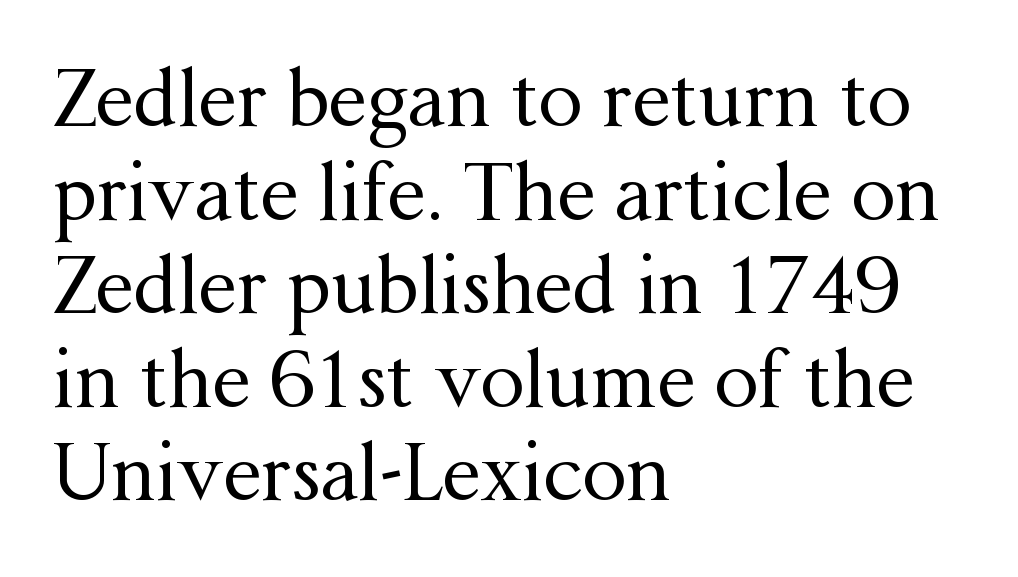
Q: Is the text bold? A: No.
Q: Is the text italic (slanted)? A: No, it is upright.
Q: Is the typeface a serif or a sans-serif typeface? A: Serif.
Q: Is the text underlined? A: No.
Q: How is the paragraph aligned? A: Left-aligned.
Q: Is the spacing between letters normal or unusually wide? A: Normal.
Q: Width (condensed, normal, or wide)? A: Normal.
Q: Stroke contrast? A: Medium.
Q: x-height? A: Medium.
Q: Monospaced? A: No.
